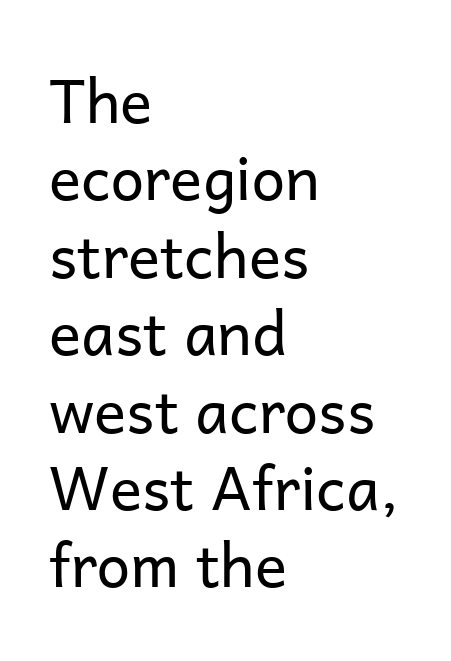
{"serif": "no", "italic": "no", "bold": "no", "weight": "regular", "width": "normal", "stroke_contrast": "low", "x_height": "medium", "monospaced": "no", "underline": "no", "align": "left", "line_spacing": "normal", "line_spacing_ratio": 1.29, "letter_spacing": "normal", "letter_spacing_em": 0.0, "glyph_px": 60}
